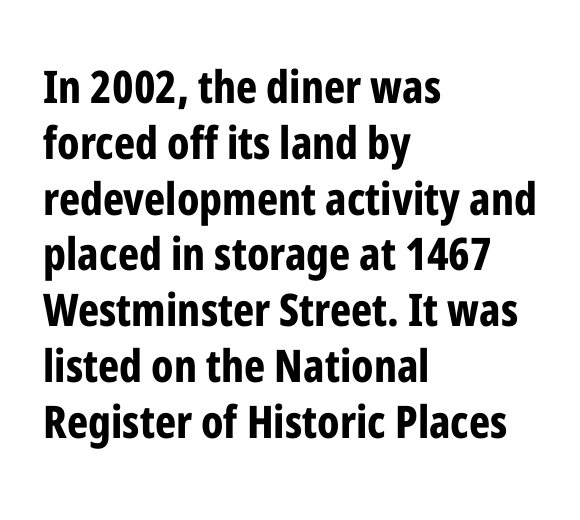
The letters stand upright; this is a roman face. Think of a printed novel: that variable character pitch is what you see here. Unmarked baselines from the first word to the last. No feet cap the strokes, marking this as sans-serif type.
